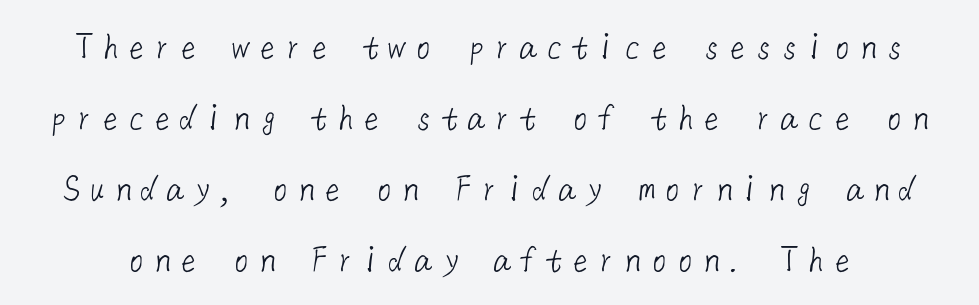
The image shows 39 px light sans-serif type; set line spacing 1.82x, not underlined; low stroke contrast and a medium x-height.
